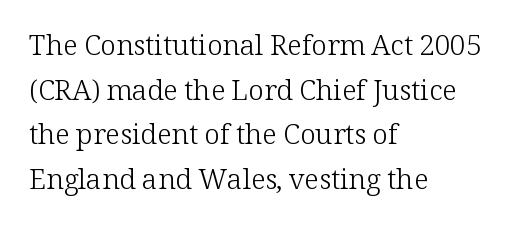
Vertical spacing — default. Rule under the text: the space is simply empty. The letterforms sit shoulder to shoulder at normal distance. Nothing heavy about these letters — not bold at all. This is serif lettering, the kind often seen in printed books.
